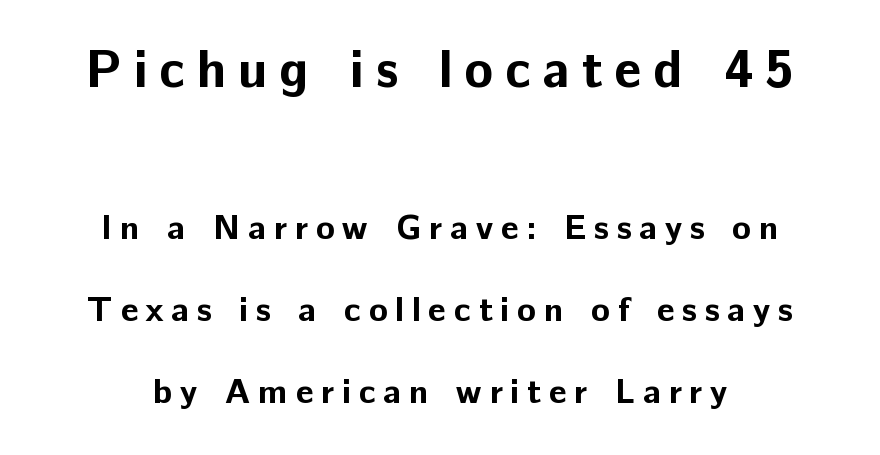
{"serif": "no", "italic": "no", "bold": "yes", "weight": "bold", "width": "normal", "stroke_contrast": "low", "x_height": "medium", "monospaced": "no", "underline": "no", "line_spacing": "loose", "line_spacing_ratio": 2.35, "letter_spacing": "wide", "letter_spacing_em": 0.22, "larger_block": "first", "size_ratio": 1.51, "glyph_px": 53}
